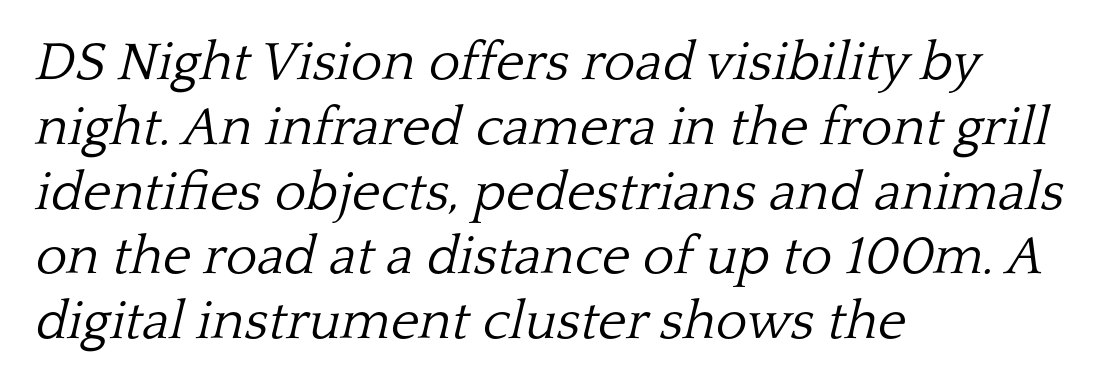
The image shows 54 px light serif type, italic (leaning right); set left-aligned, line spacing 1.2x, normal letter spacing, not underlined; low stroke contrast and a medium x-height.
